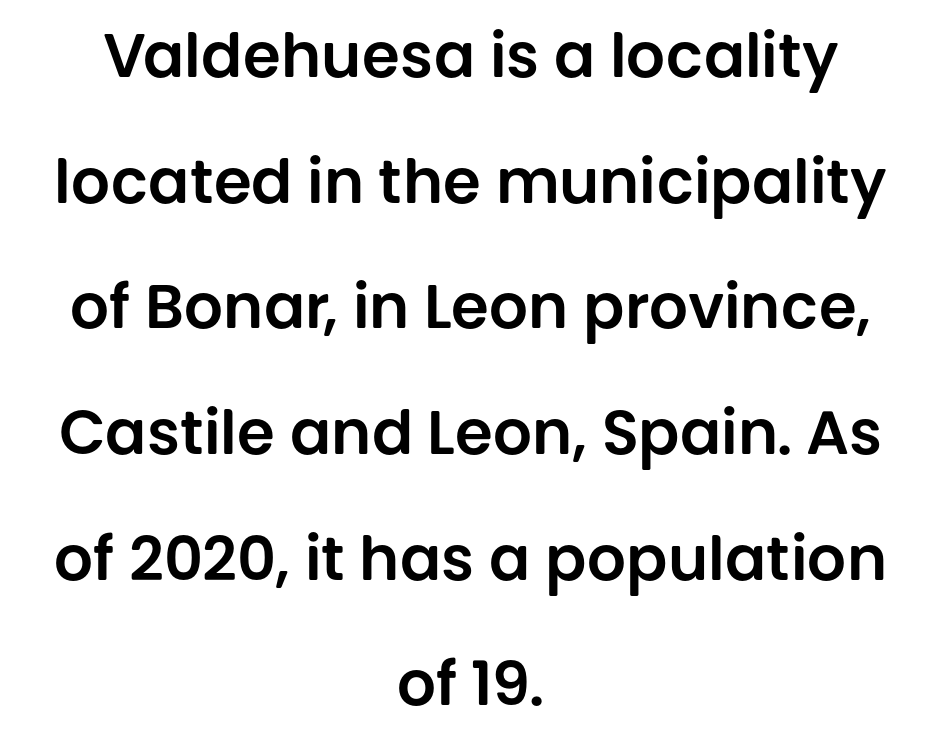
Q: Is the text italic (slanted)? A: No, it is upright.
Q: Is the typeface a serif or a sans-serif typeface? A: Sans-serif.
Q: Is the text underlined? A: No.
Q: How is the paragraph aligned? A: Centered.
Q: Is the spacing between letters normal or unusually wide? A: Normal.
Q: Is the spacing between lines tight, normal or loose? A: Loose.
Q: Width (condensed, normal, or wide)? A: Normal.
Q: Stroke contrast? A: Low.
Q: x-height? A: Large.
Q: Monospaced? A: No.
